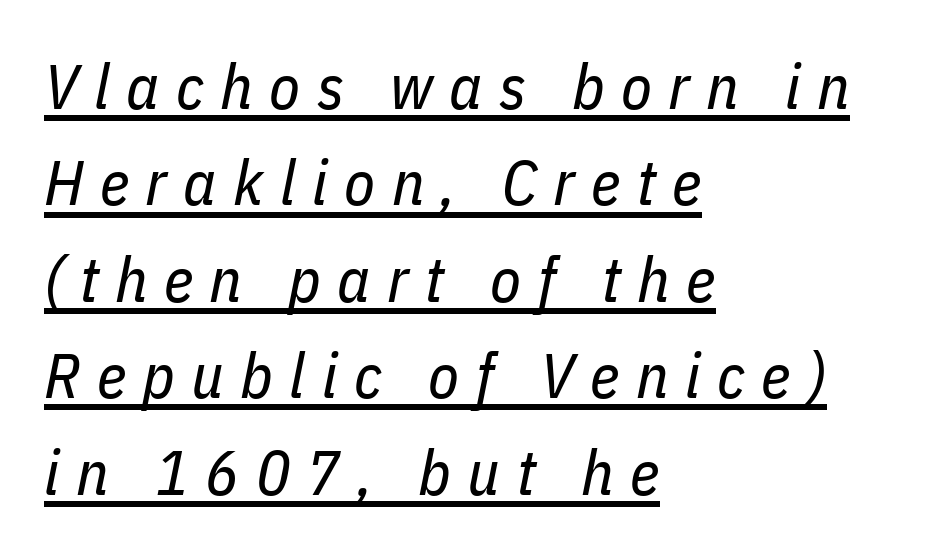
Q: Is the text bold? A: No.
Q: Is the text italic (slanted)? A: Yes, it leans right by about 11 degrees.
Q: Is the text underlined? A: Yes.
Q: How is the paragraph aligned? A: Left-aligned.
Q: Is the spacing between letters normal or unusually wide? A: Unusually wide.
Q: Is the spacing between lines tight, normal or loose? A: Normal.
Q: Width (condensed, normal, or wide)? A: Condensed.
Q: Stroke contrast? A: Low.
Q: x-height? A: Medium.
Q: Monospaced? A: No.
